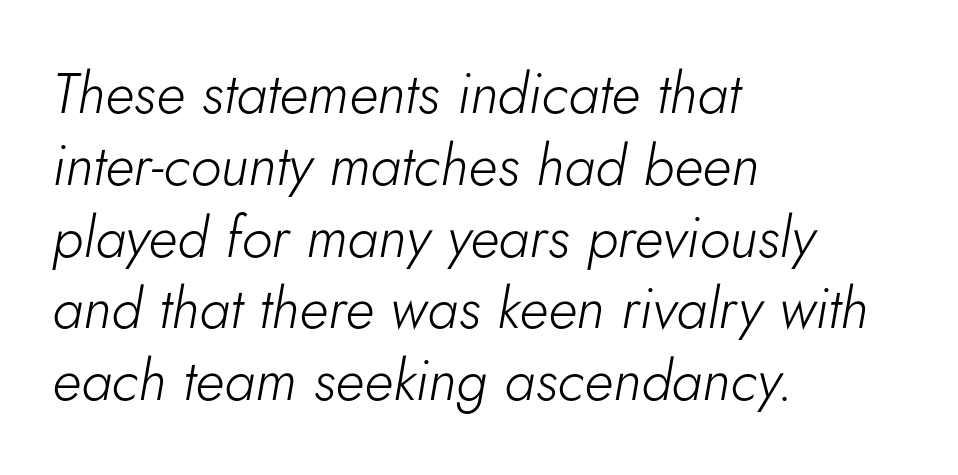
Q: Is the text bold? A: No.
Q: Is the text italic (slanted)? A: Yes, it leans right by about 5 degrees.
Q: Is the text underlined? A: No.
Q: How is the paragraph aligned? A: Left-aligned.
Q: Is the spacing between letters normal or unusually wide? A: Normal.
Q: Is the spacing between lines tight, normal or loose? A: Normal.
Q: Width (condensed, normal, or wide)? A: Normal.
Q: Stroke contrast? A: Low.
Q: x-height? A: Small.
Q: Monospaced? A: No.
